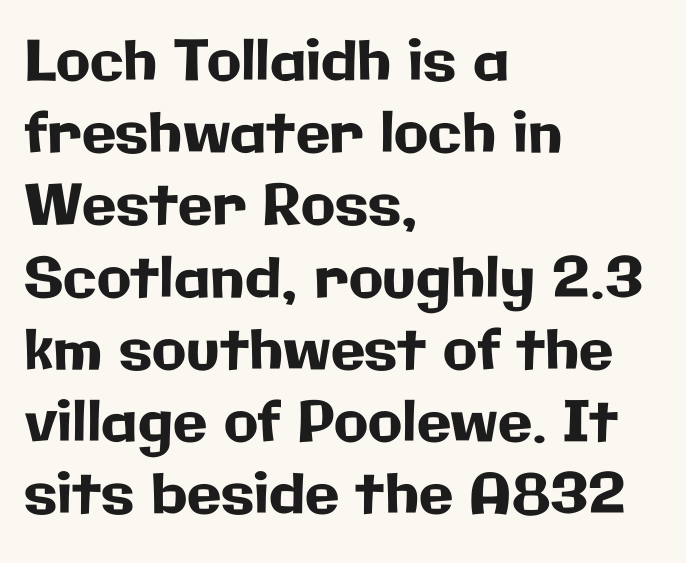
The image shows 56 px sans-serif type, upright; set left-aligned, normal line spacing (1.29x), normal letter spacing, not underlined; low stroke contrast and a medium x-height.
